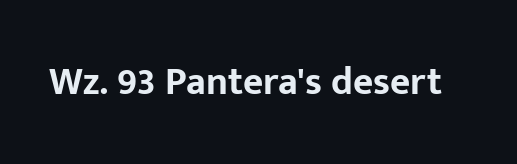
Q: Is the text bold? A: Yes.
Q: Is the text italic (slanted)? A: No, it is upright.
Q: Is the typeface a serif or a sans-serif typeface? A: Sans-serif.
Q: Is the text underlined? A: No.
Q: Is the spacing between letters normal or unusually wide? A: Normal.
Q: Width (condensed, normal, or wide)? A: Normal.
Q: Stroke contrast? A: Low.
Q: x-height? A: Medium.
Q: Monospaced? A: No.
